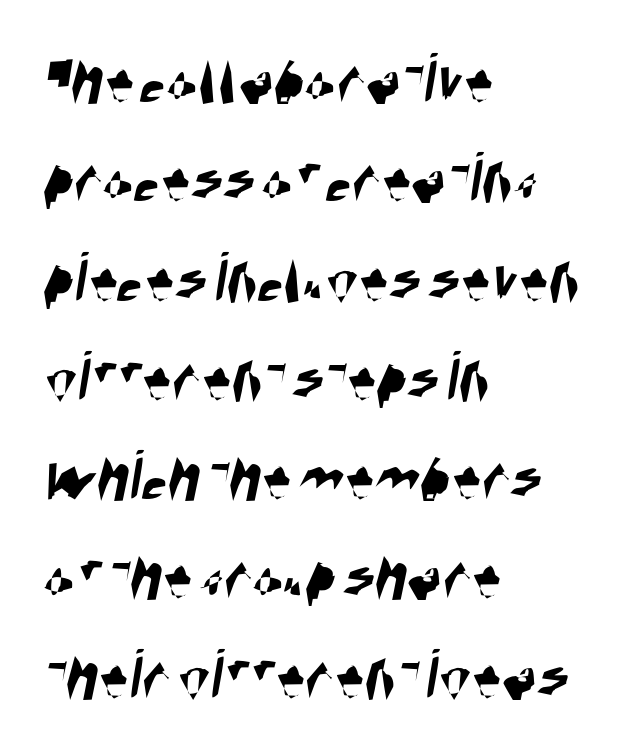
Q: Is the typeface a serif or a sans-serif typeface? A: Sans-serif.
Q: Is the text underlined? A: No.
Q: How is the paragraph aligned? A: Left-aligned.
Q: Is the spacing between letters normal or unusually wide? A: Normal.
Q: Is the spacing between lines tight, normal or loose? A: Normal.
Q: Width (condensed, normal, or wide)? A: Condensed.
Q: Stroke contrast? A: High.
Q: x-height? A: Large.
Q: Monospaced? A: No.
